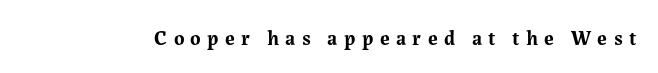
Q: Is the text bold? A: Yes.
Q: Is the text italic (slanted)? A: No, it is upright.
Q: Is the text underlined? A: No.
Q: Is the spacing between letters normal or unusually wide? A: Unusually wide.
